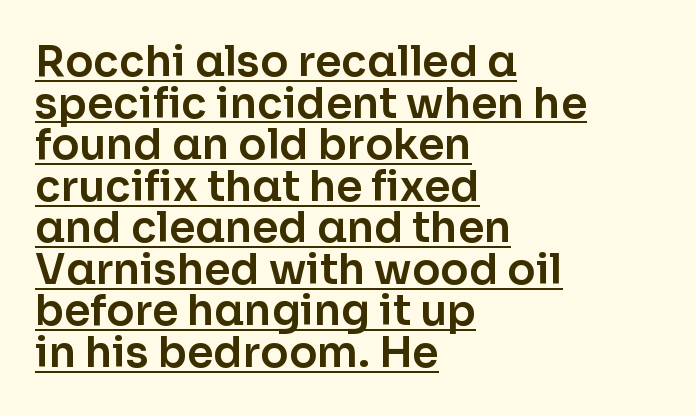
Q: Is the text italic (slanted)? A: No, it is upright.
Q: Is the typeface a serif or a sans-serif typeface? A: Sans-serif.
Q: Is the text underlined? A: Yes.
Q: How is the paragraph aligned? A: Left-aligned.
Q: Is the spacing between letters normal or unusually wide? A: Normal.
Q: Is the spacing between lines tight, normal or loose? A: Tight.
Q: Width (condensed, normal, or wide)? A: Normal.
Q: Stroke contrast? A: Low.
Q: x-height? A: Medium.
Q: Monospaced? A: No.
